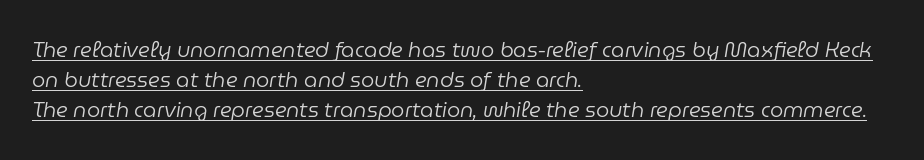
The designer left line spacing at the default. A quiet, ordinary-to-light weight characterises the typeface. When letters slant like this, we call the style italic. The ragged edge is on the right, which tells us the setting is flush left.
